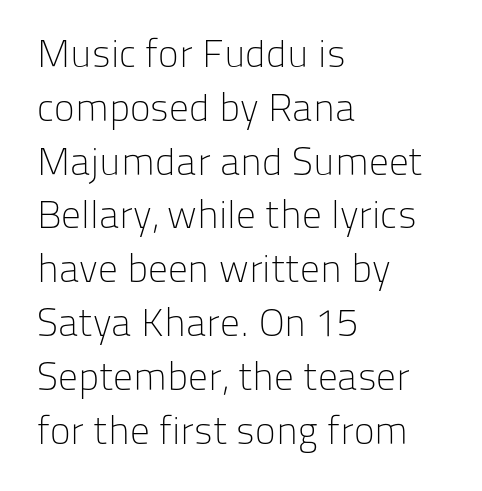
The image shows 39 px light sans-serif type, upright; set left-aligned, normal line spacing (1.38x), normal letter spacing, not underlined; low stroke contrast and a medium x-height.
